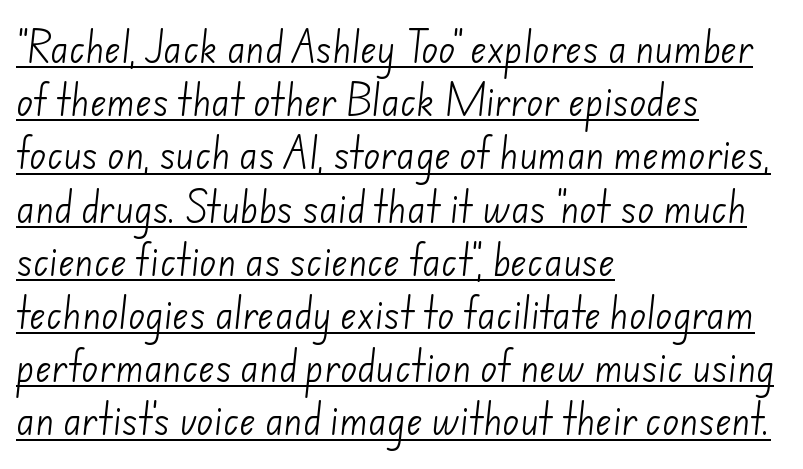
Do the characters align in a grid? No, the font is proportional. Examine the stroke ends and you'll find no serifs. A typesetter would call this zero additional tracking. In designer terms, the underline attribute is active on this setting. Horizontal bands of white between lines are of average thickness. Letters have the restrained weight of plain body copy at most.
